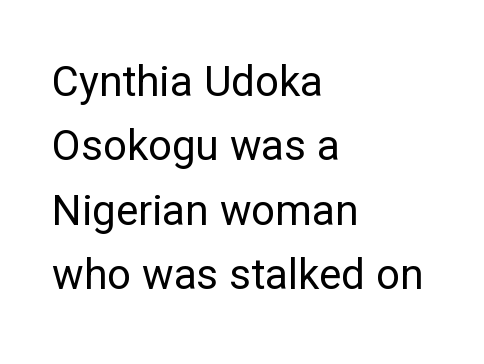
The image shows 42 px regular-weight sans-serif type, upright; set left-aligned, normal line spacing (1.53x), normal letter spacing, not underlined; low stroke contrast and a medium x-height.
